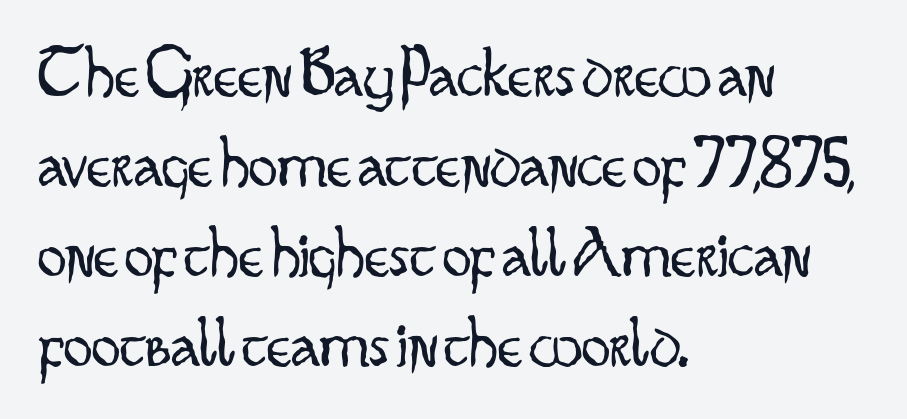
The space between consecutive lines is moderate. Typographically, this falls in the sans-serif category. No chunkiness to these letters — they're not bold. Nobody drew a line under any word here. Horizontally, the lines are justified to the leading edge only. No extra tracking has been applied to these lines.
